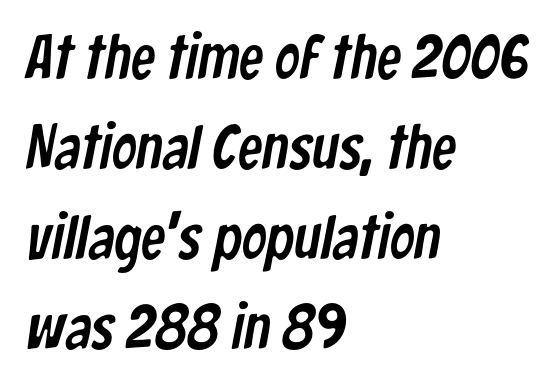
The image shows 62 px condensed sans-serif type; set left-aligned, normal line spacing (1.45x), normal letter spacing, not underlined; low stroke contrast and a medium x-height.
